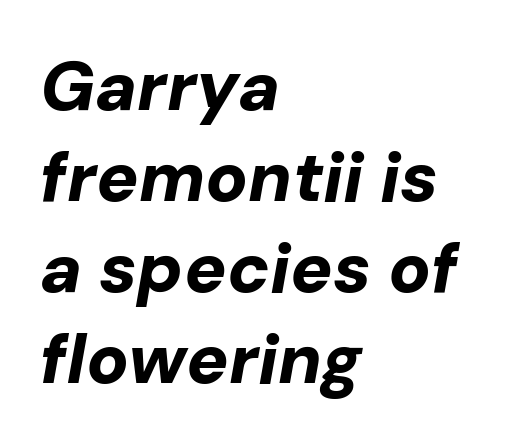
The paragraph shown leans on its left margin. Students, note that the glyphs here touch the page at normal intervals. The line-height multiplier appears to be the usual default. Characters are canted at an angle relative to the baseline's perpendicular. You could not count columns in this text — the font is proportionally spaced. The words here are not underlined.
